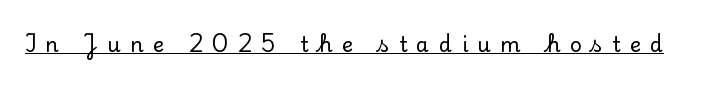
Do the letters lean? They stand straight. This sample carries an underscore along the baseline area. Display-style spreading of the glyphs; the letterfit is very open.
